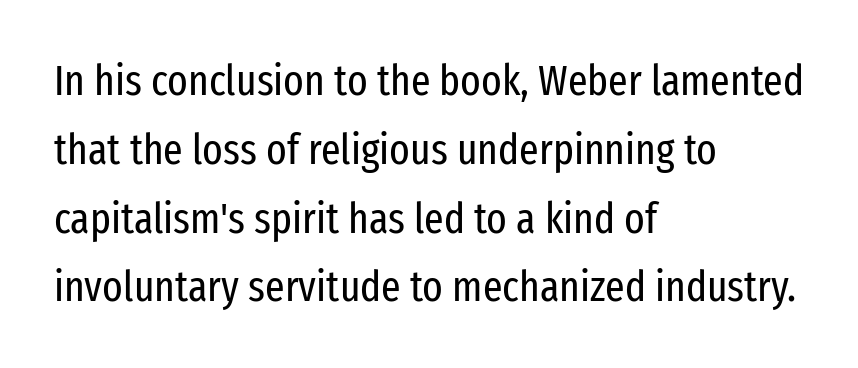
The image shows 43 px regular-weight, condensed sans-serif type, upright; set left-aligned, normal line spacing (1.6x), normal letter spacing, not underlined; low stroke contrast and a medium x-height.
